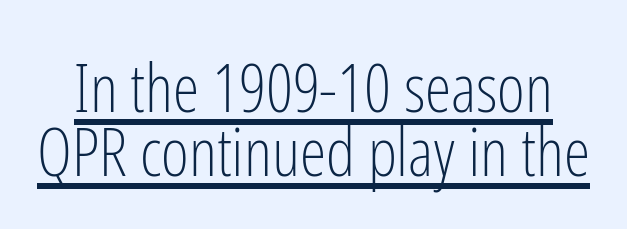
Grotesque or geometric, the face here clearly has no serifs. Default kerning and tracking; the words read as compact shapes. A continuous stroke trails under the words, as in a hyperlink. Stems and bowls with no extra thickness — not bold. Every character sits straight up, as roman type does. Does the leading feel generous? Not at all — it's pinched.
